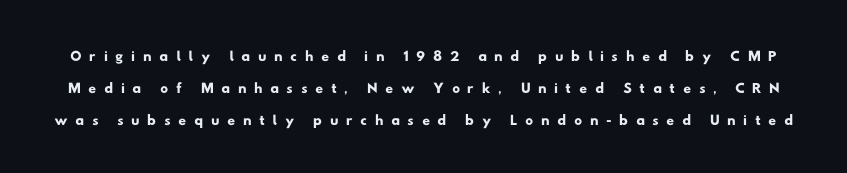
Lines of text with bare space underneath. Short note: letters widely spaced. Honestly, the row spacing looks completely unremarkable.
